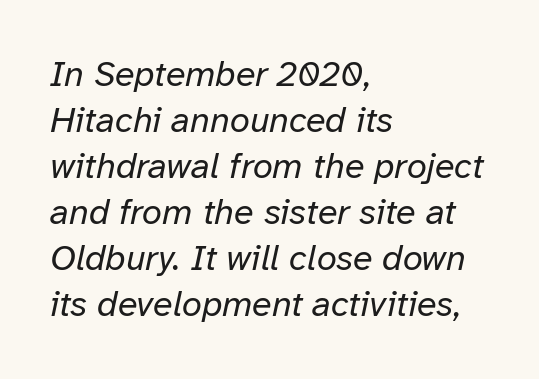
Q: Is the text bold? A: No.
Q: Is the text italic (slanted)? A: Yes, it leans right by about 12 degrees.
Q: Is the text underlined? A: No.
Q: How is the paragraph aligned? A: Left-aligned.
Q: Is the spacing between letters normal or unusually wide? A: Normal.
Q: Is the spacing between lines tight, normal or loose? A: Normal.
Q: Width (condensed, normal, or wide)? A: Normal.
Q: Stroke contrast? A: Low.
Q: x-height? A: Medium.
Q: Monospaced? A: No.
